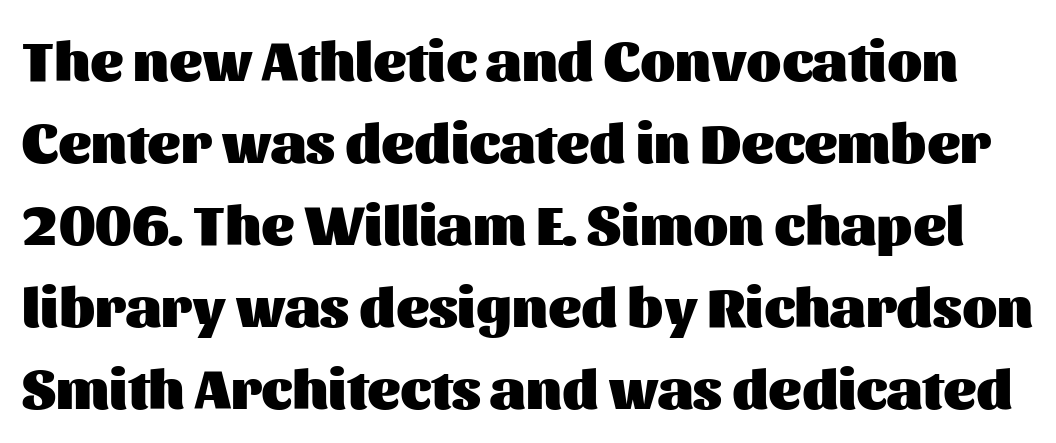
Q: Is the text bold? A: Yes.
Q: Is the text italic (slanted)? A: No, it is upright.
Q: Is the typeface a serif or a sans-serif typeface? A: Sans-serif.
Q: Is the text underlined? A: No.
Q: Is the spacing between letters normal or unusually wide? A: Normal.
Q: Is the spacing between lines tight, normal or loose? A: Normal.
Q: Width (condensed, normal, or wide)? A: Normal.
Q: Stroke contrast? A: Medium.
Q: x-height? A: Medium.
Q: Monospaced? A: No.
